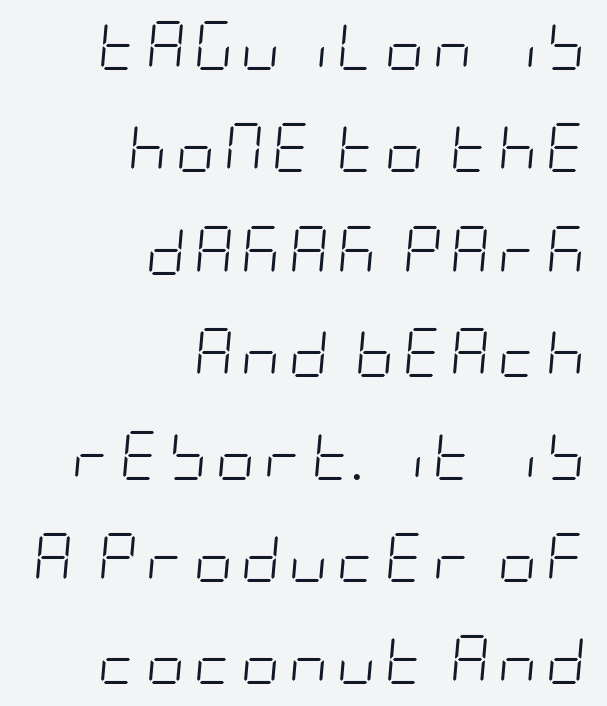
The font sits on the lighter half of the weight spectrum, regular included. Compared with a flush-left layout, this one pins lines to the opposite, right side. Bare-footed words on every line. A great deal of white space separates one row of letters from the next.
